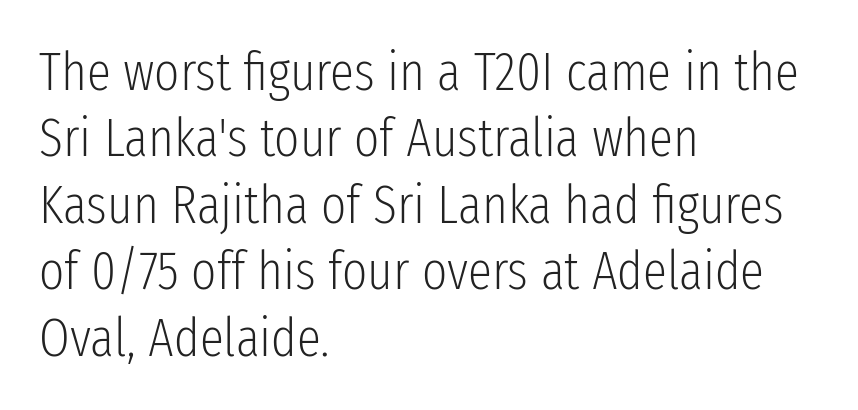
The image shows 54 px light, condensed sans-serif type, upright; set left-aligned, line spacing 1.23x, normal letter spacing, not underlined; low stroke contrast and a medium x-height.
